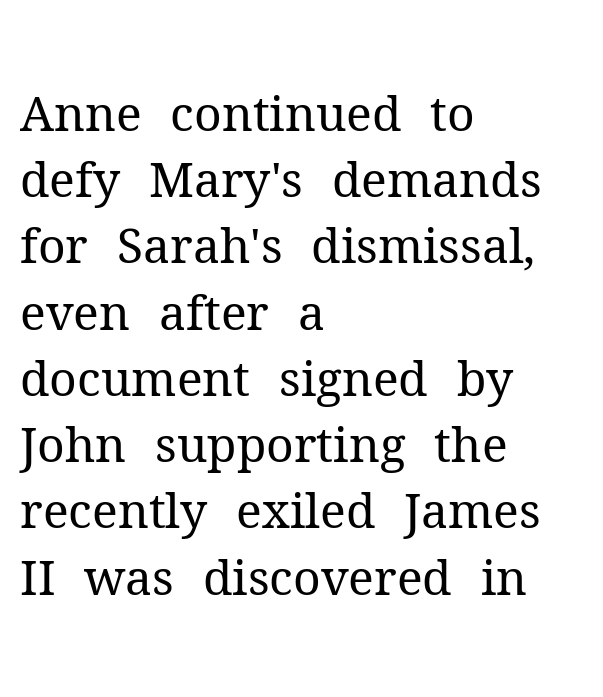
Q: Is the text bold? A: No.
Q: Is the text italic (slanted)? A: No, it is upright.
Q: Is the typeface a serif or a sans-serif typeface? A: Serif.
Q: Is the text underlined? A: No.
Q: How is the paragraph aligned? A: Left-aligned.
Q: Is the spacing between letters normal or unusually wide? A: Normal.
Q: Is the spacing between lines tight, normal or loose? A: Normal.
Q: Width (condensed, normal, or wide)? A: Normal.
Q: Stroke contrast? A: Medium.
Q: x-height? A: Medium.
Q: Monospaced? A: No.
